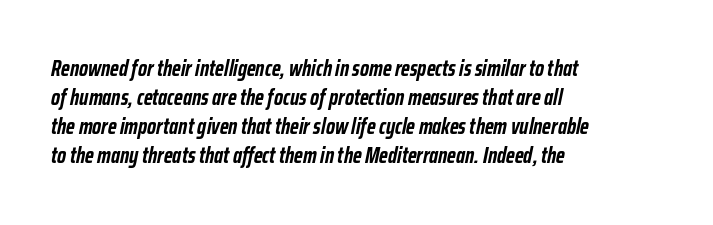
{"italic": "yes", "lean": "right", "slant_degrees": 12, "bold": "yes", "underline": "no", "align": "left", "line_spacing": "normal", "line_spacing_ratio": 1.32, "letter_spacing": "normal", "letter_spacing_em": 0.0, "glyph_px": 22}
